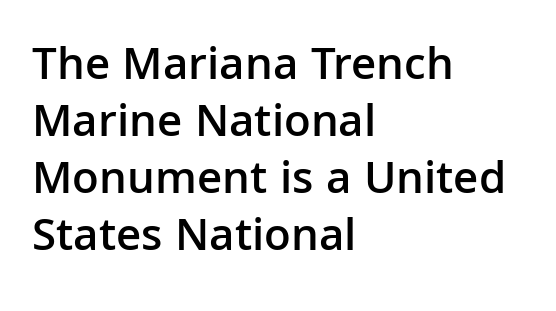
Is the block centered? No — it sits flush against the left margin. The type family on display is of the sans-serif kind. Nothing unusual about the tracking: characters are spaced as the font intends. Descenders hang freely into open space. Character widths vary here, with narrow letters taking less room than wide ones. The passage shown is semibold, sitting just below true bold.
